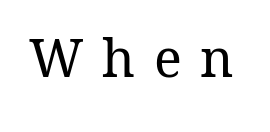
This is the regular roman posture of the typeface. There is plenty of visible air inserted between adjacent glyphs. Honestly, there is no underline to notice here at all. Is the stroke heavy? The answer is a plain regular-or-lighter. Character widths vary here, with narrow letters taking less room than wide ones.
